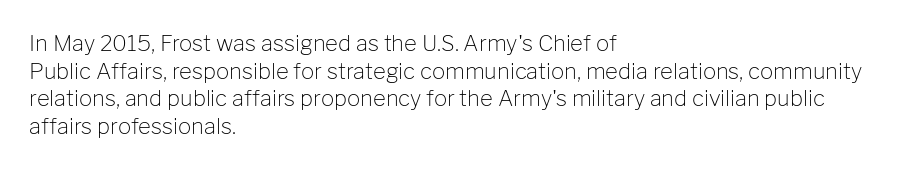
Q: Is the text bold? A: No.
Q: Is the text italic (slanted)? A: No, it is upright.
Q: Is the text underlined? A: No.
Q: How is the paragraph aligned? A: Left-aligned.
Q: Is the spacing between letters normal or unusually wide? A: Normal.
Q: Is the spacing between lines tight, normal or loose? A: Normal.
